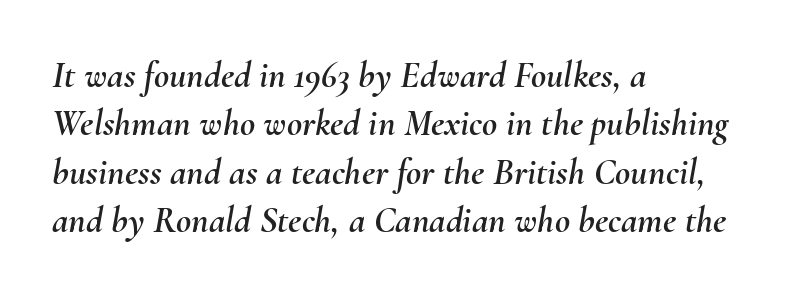
The image shows 37 px text type, italic (leaning right); set left-aligned, normal line spacing (1.31x), normal letter spacing, not underlined; medium stroke contrast and a small x-height.
